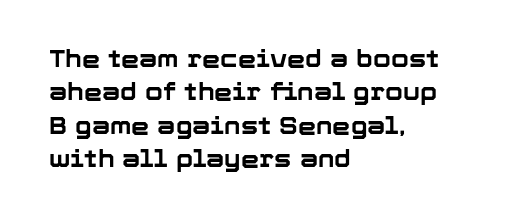
The image shows 23 px bold type, upright; set left-aligned, normal line spacing (1.45x), normal letter spacing, not underlined.
